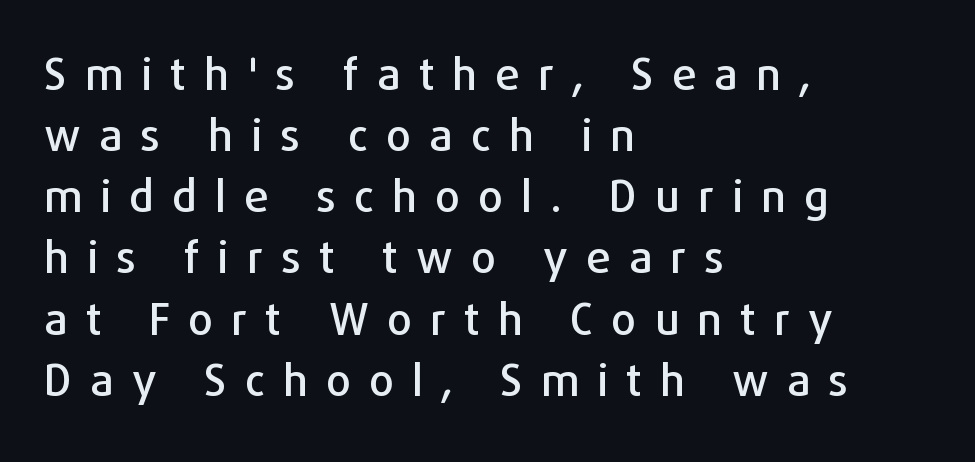
Q: Is the text italic (slanted)? A: No, it is upright.
Q: Is the typeface a serif or a sans-serif typeface? A: Sans-serif.
Q: Is the text underlined? A: No.
Q: How is the paragraph aligned? A: Left-aligned.
Q: Is the spacing between letters normal or unusually wide? A: Unusually wide.
Q: Is the spacing between lines tight, normal or loose? A: Normal.
Q: Width (condensed, normal, or wide)? A: Normal.
Q: Stroke contrast? A: Low.
Q: x-height? A: Medium.
Q: Monospaced? A: No.
